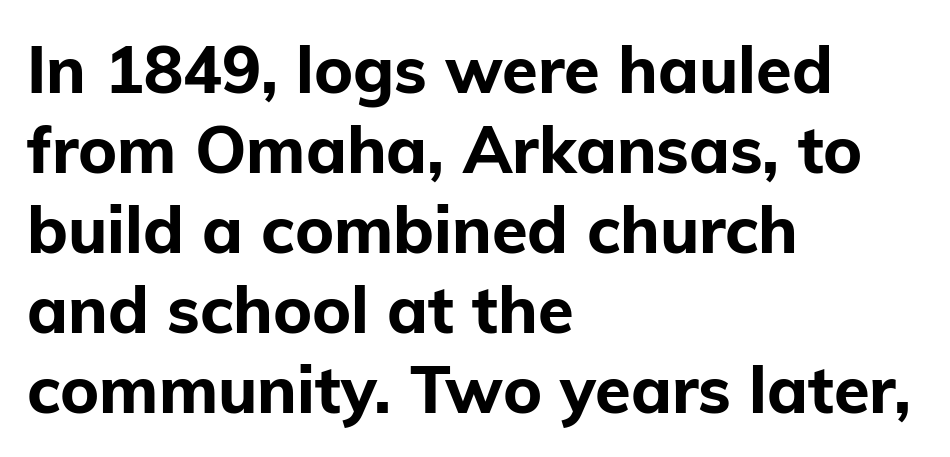
{"serif": "no", "italic": "no", "bold": "yes", "weight": "bold", "width": "normal", "stroke_contrast": "low", "x_height": "medium", "monospaced": "no", "underline": "no", "align": "left", "line_spacing_ratio": 1.23, "letter_spacing": "normal", "letter_spacing_em": 0.0, "glyph_px": 65}
